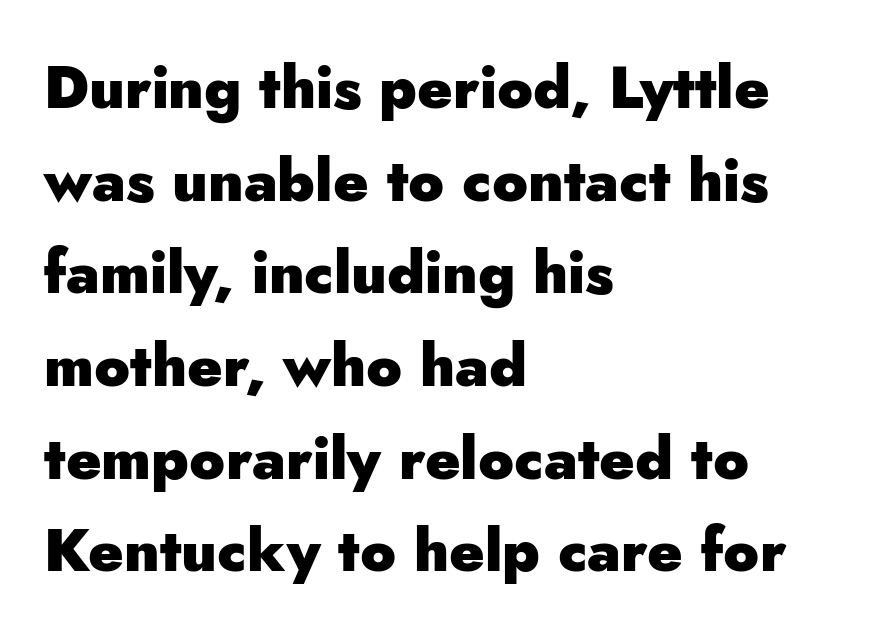
The image shows 59 px heavy sans-serif type, upright; set left-aligned, normal line spacing (1.57x), normal letter spacing, not underlined; low stroke contrast and a small x-height.
